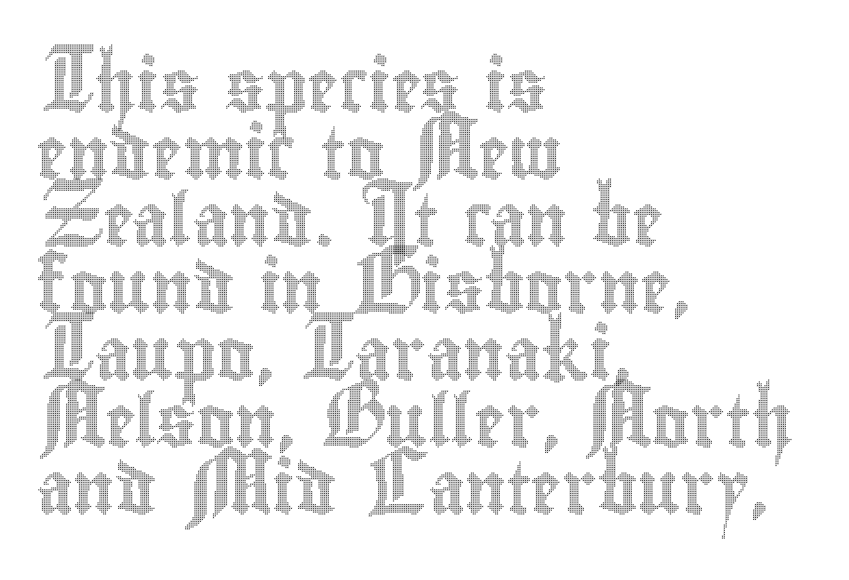
Q: Is the text italic (slanted)? A: No, it is upright.
Q: Is the text underlined? A: No.
Q: How is the paragraph aligned? A: Left-aligned.
Q: Is the spacing between letters normal or unusually wide? A: Normal.
Q: Is the spacing between lines tight, normal or loose? A: Normal.
Q: Width (condensed, normal, or wide)? A: Condensed.
Q: x-height? A: Small.
Q: Monospaced? A: No.
